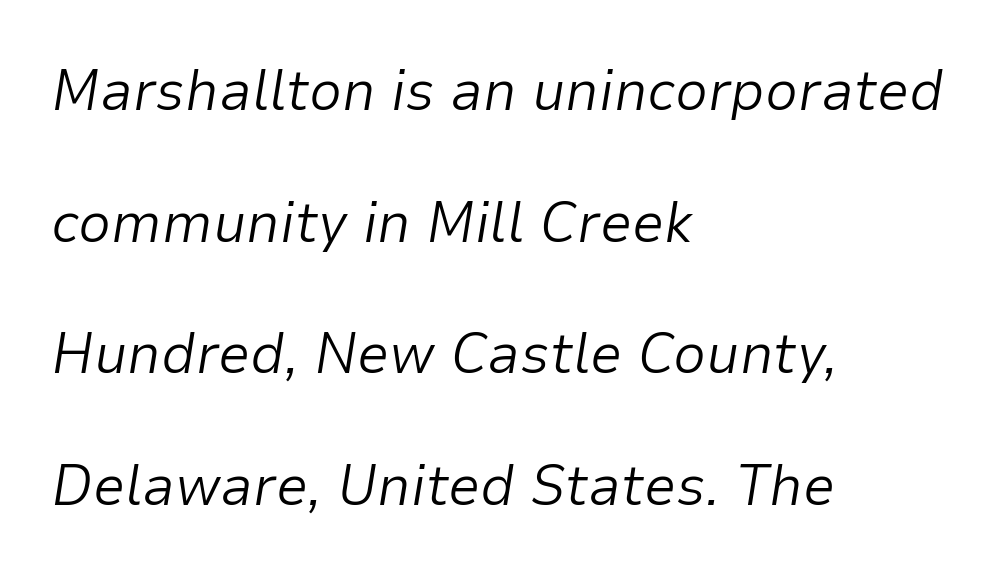
The image shows 58 px light type, italic (leaning right); set left-aligned, loose line spacing (2.27x), normal letter spacing, not underlined; low stroke contrast and a medium x-height.
